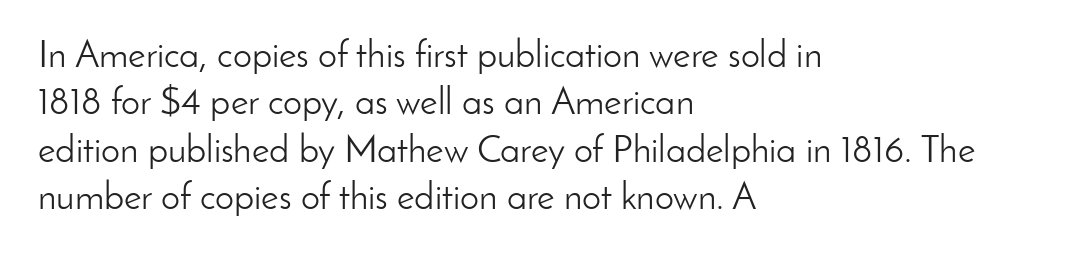
{"serif": "no", "italic": "no", "bold": "no", "weight": "light", "width": "normal", "stroke_contrast": "low", "x_height": "small", "monospaced": "no", "underline": "no", "align": "left", "line_spacing": "normal", "line_spacing_ratio": 1.25, "letter_spacing": "normal", "letter_spacing_em": 0.0, "glyph_px": 38}
